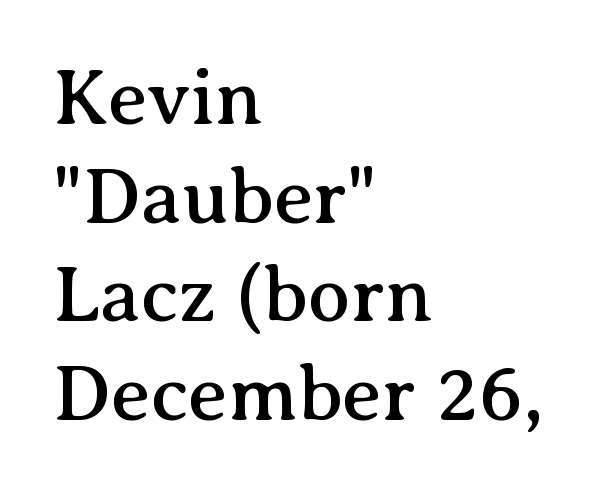
The image shows 79 px serif type, upright; set left-aligned, normal line spacing (1.25x), normal letter spacing, not underlined; medium stroke contrast and a medium x-height.
